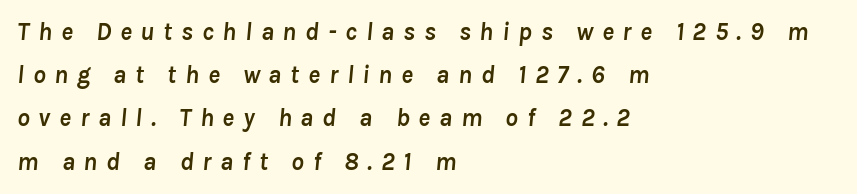
The image shows 25 px bold type, italic (leaning right); set left-aligned, line spacing 1.73x, unusually wide letter spacing (+0.35 em), not underlined.
